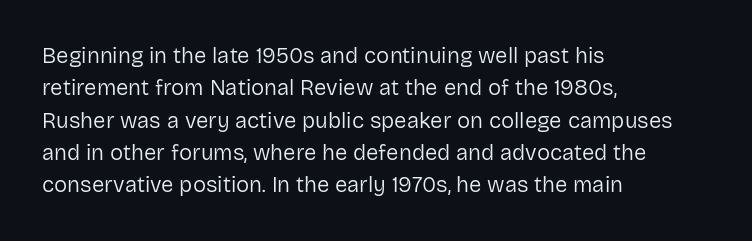
The image shows 22 px text type, upright; set left-aligned, normal line spacing (1.47x), normal letter spacing, not underlined.
